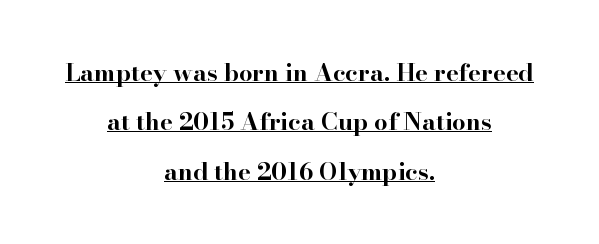
{"italic": "no", "bold": "yes", "underline": "yes", "align": "center", "line_spacing": "loose", "line_spacing_ratio": 2.06, "letter_spacing": "normal", "letter_spacing_em": 0.0, "glyph_px": 24}
